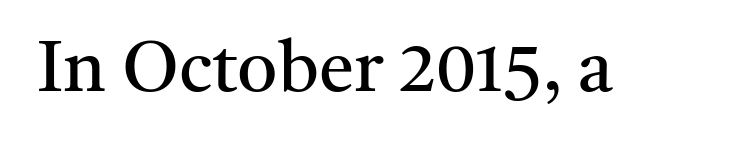
{"serif": "yes", "italic": "no", "bold": "no", "weight": "regular", "width": "normal", "stroke_contrast": "medium", "x_height": "medium", "monospaced": "no", "underline": "no", "letter_spacing": "normal", "letter_spacing_em": 0.0, "glyph_px": 71}
